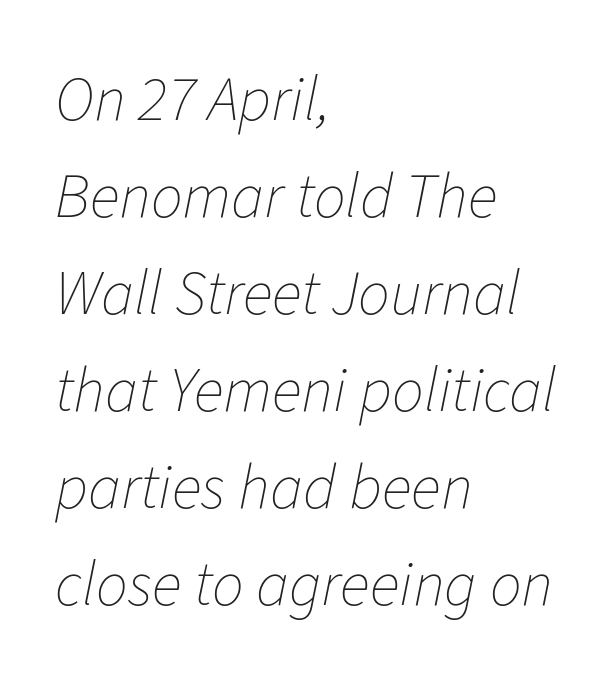
Q: Is the text bold? A: No.
Q: Is the text italic (slanted)? A: Yes, it leans right by about 11 degrees.
Q: Is the text underlined? A: No.
Q: How is the paragraph aligned? A: Left-aligned.
Q: Is the spacing between letters normal or unusually wide? A: Normal.
Q: Is the spacing between lines tight, normal or loose? A: Normal.
Q: Width (condensed, normal, or wide)? A: Normal.
Q: Stroke contrast? A: Low.
Q: x-height? A: Medium.
Q: Monospaced? A: No.
